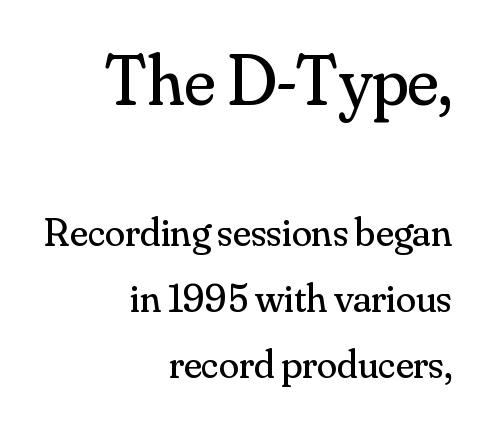
{"serif": "yes", "italic": "no", "bold": "no", "weight": "regular", "width": "normal", "stroke_contrast": "medium", "x_height": "small", "monospaced": "no", "underline": "no", "align": "right", "line_spacing": "normal", "line_spacing_ratio": 1.6, "letter_spacing": "normal", "letter_spacing_em": 0.0, "larger_block": "first", "size_ratio": 1.73, "glyph_px": 71}
